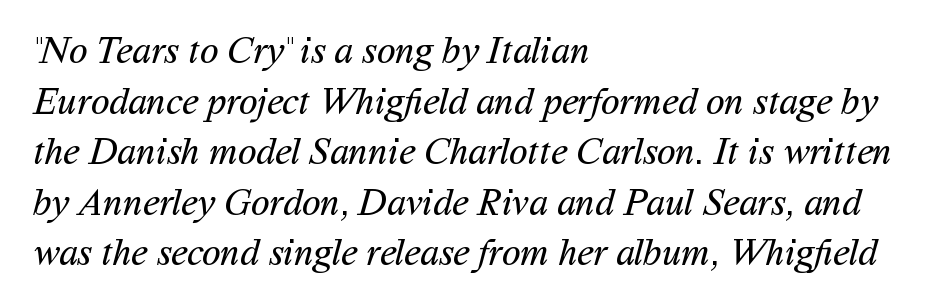
{"serif": "no", "bold": "no", "weight": "regular", "width": "normal", "stroke_contrast": "medium", "x_height": "medium", "monospaced": "no", "underline": "no", "align": "left", "line_spacing": "normal", "line_spacing_ratio": 1.33, "letter_spacing": "normal", "letter_spacing_em": 0.0, "glyph_px": 38}
